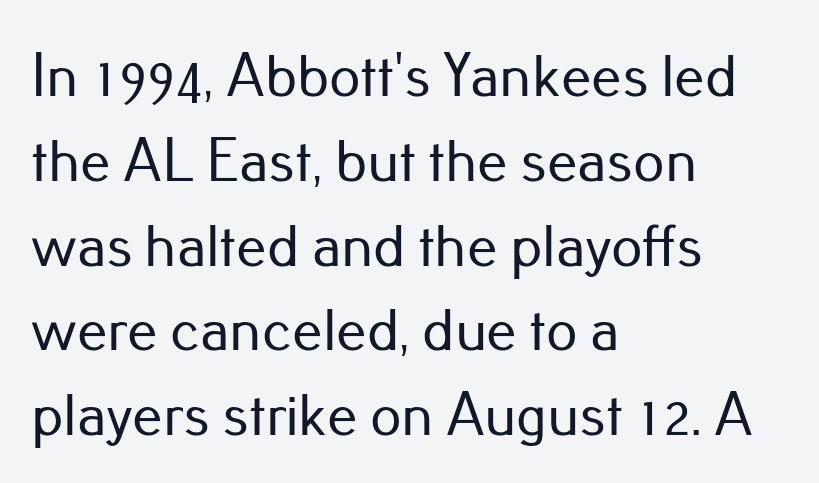
The image shows 61 px sans-serif type, upright; set left-aligned, normal line spacing (1.39x), normal letter spacing, not underlined; low stroke contrast and a small x-height.
